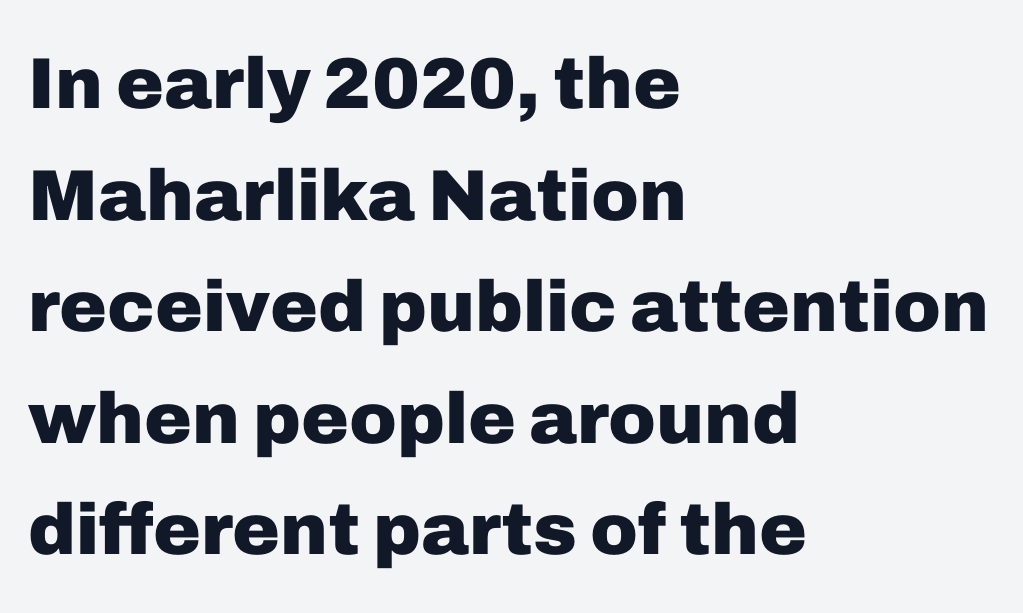
The image shows 72 px heavy sans-serif type, upright; set left-aligned, normal line spacing (1.55x), normal letter spacing, not underlined; low stroke contrast and a medium x-height.
